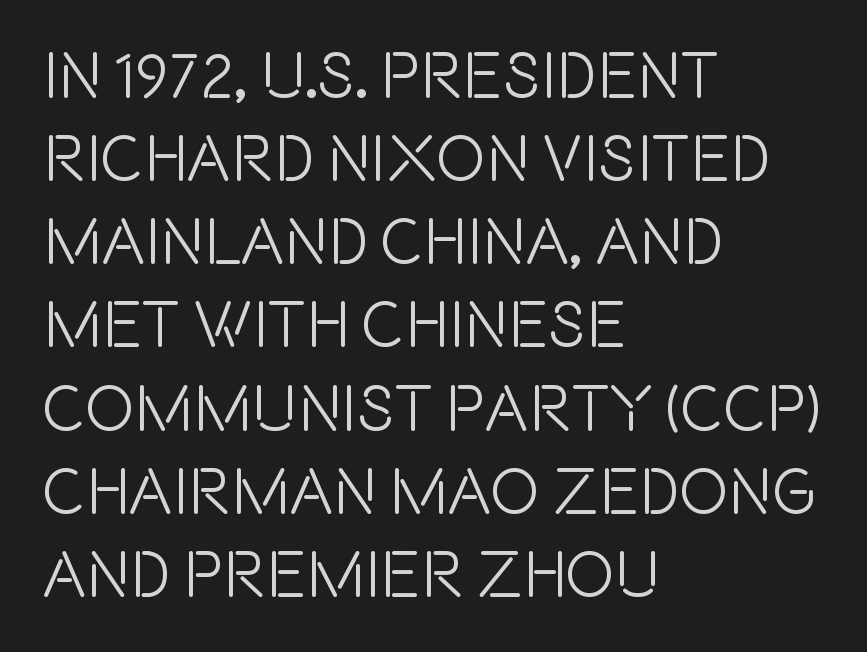
Q: Is the text italic (slanted)? A: No, it is upright.
Q: Is the typeface a serif or a sans-serif typeface? A: Sans-serif.
Q: Is the text underlined? A: No.
Q: How is the paragraph aligned? A: Left-aligned.
Q: Is the spacing between letters normal or unusually wide? A: Normal.
Q: Is the spacing between lines tight, normal or loose? A: Normal.
Q: Width (condensed, normal, or wide)? A: Condensed.
Q: x-height? A: Large.
Q: Monospaced? A: No.
